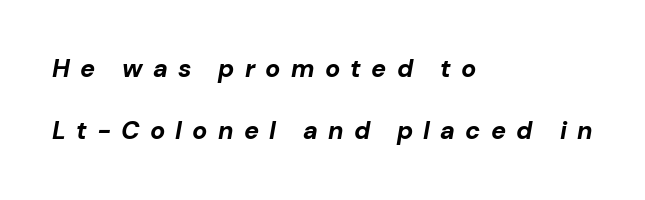
Notice how the stems are inclined rather than vertical — that's the hallmark of italics. These lines stack with their left ends in a neat column. How are the letters spaced? Widely, with obvious added tracking. Just letters on the line, the space beneath them empty.
